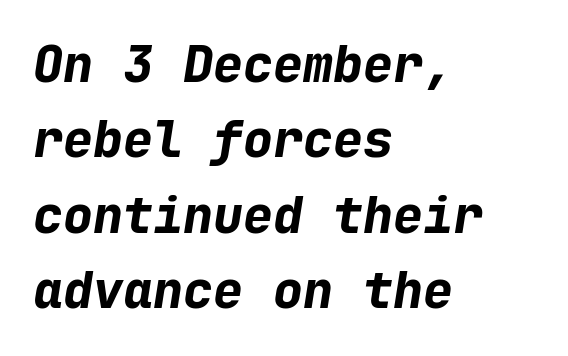
The image shows 50 px bold type, italic (leaning right), monospaced; set left-aligned, normal line spacing (1.51x), normal letter spacing, not underlined; low stroke contrast and a medium x-height.
